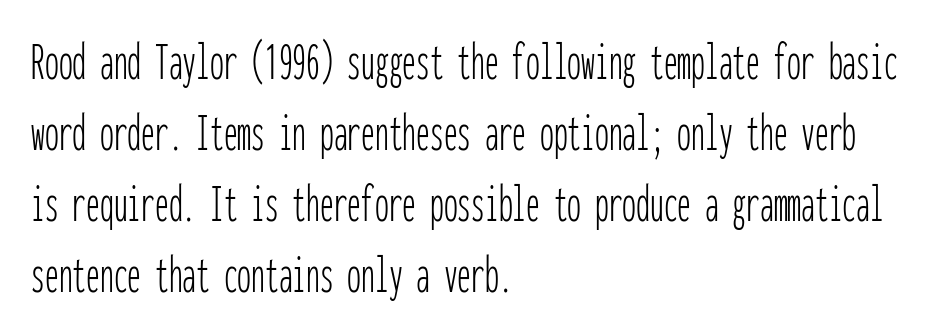
The image shows 55 px thin, condensed sans-serif type, upright, monospaced; set left-aligned, normal line spacing (1.29x), normal letter spacing, not underlined; low stroke contrast and a medium x-height.
